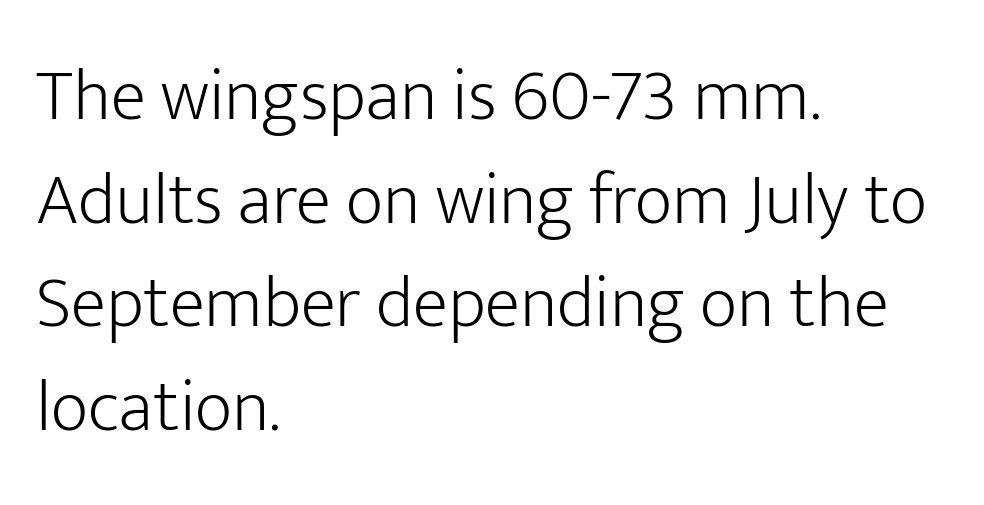
{"serif": "no", "italic": "no", "bold": "no", "weight": "light", "width": "normal", "stroke_contrast": "low", "x_height": "medium", "monospaced": "no", "underline": "no", "align": "left", "line_spacing": "normal", "line_spacing_ratio": 1.42, "letter_spacing": "normal", "letter_spacing_em": 0.0, "glyph_px": 73}
